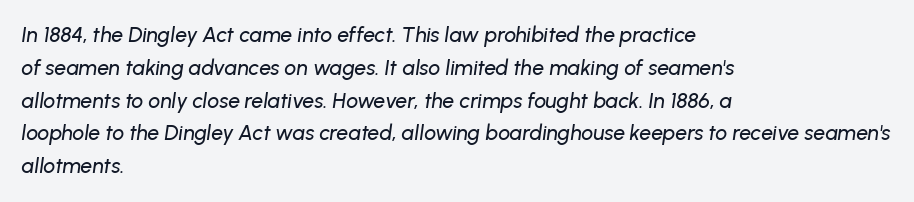
Q: Is the text italic (slanted)? A: Yes, it leans right by about 8 degrees.
Q: Is the text underlined? A: No.
Q: How is the paragraph aligned? A: Left-aligned.
Q: Is the spacing between letters normal or unusually wide? A: Normal.
Q: Is the spacing between lines tight, normal or loose? A: Normal.
